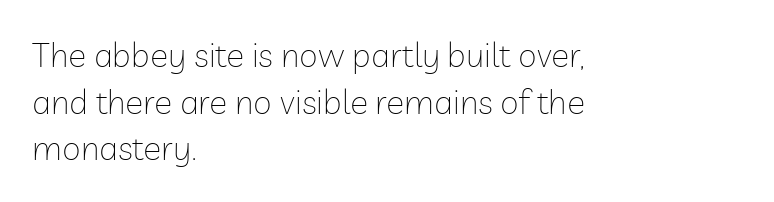
The image shows 34 px thin sans-serif type, upright; set left-aligned, normal line spacing (1.37x), normal letter spacing, not underlined; low stroke contrast and a medium x-height.
